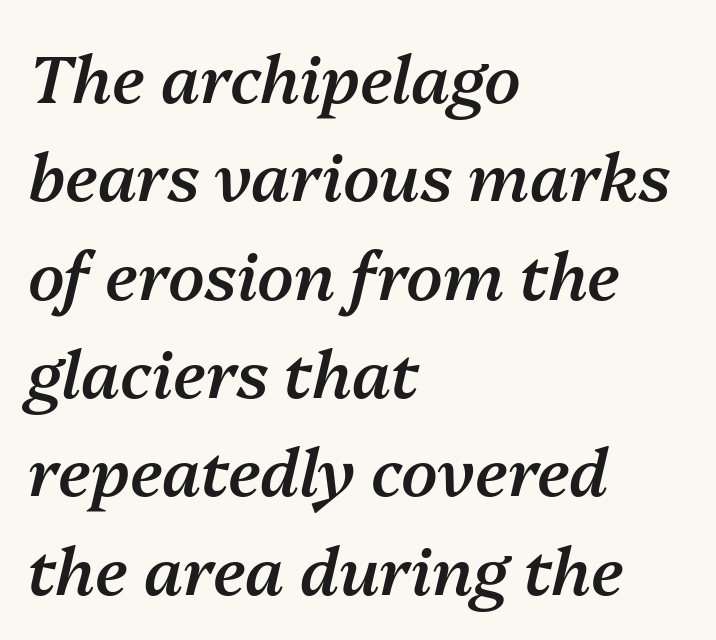
Unmarked baselines from the first word to the last. All the whitespace from short lines collects on the right. Regarding leading, the lines here are spaced in the standard way. The rendering uses natural spacing where letterforms have individual widths. Words appear dense and cohesive because spacing is normal.
